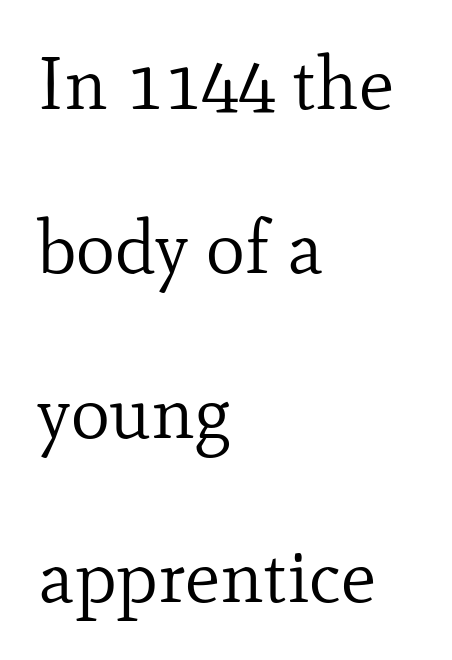
These lines stand farther apart than default settings would place them. Students, note that the glyphs here touch the page at normal intervals. The lettering stays uniformly vertical, giving the passage a roman look. Is this a fixed-width face? No — the glyphs have proportional, varying widths. Just letters on the line, the space beneath them empty.
